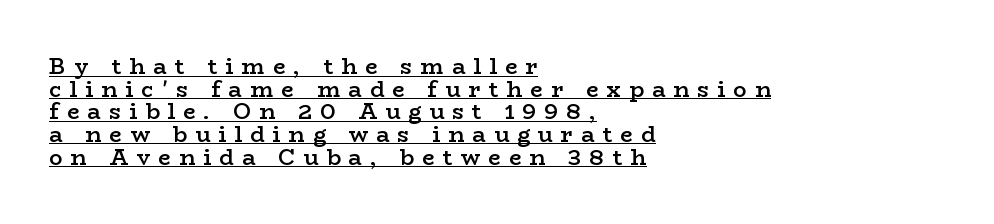
{"italic": "no", "bold": "semi", "underline": "yes", "align": "left", "line_spacing": "tight", "line_spacing_ratio": 1.03, "letter_spacing": "wide", "letter_spacing_em": 0.37, "glyph_px": 22}
